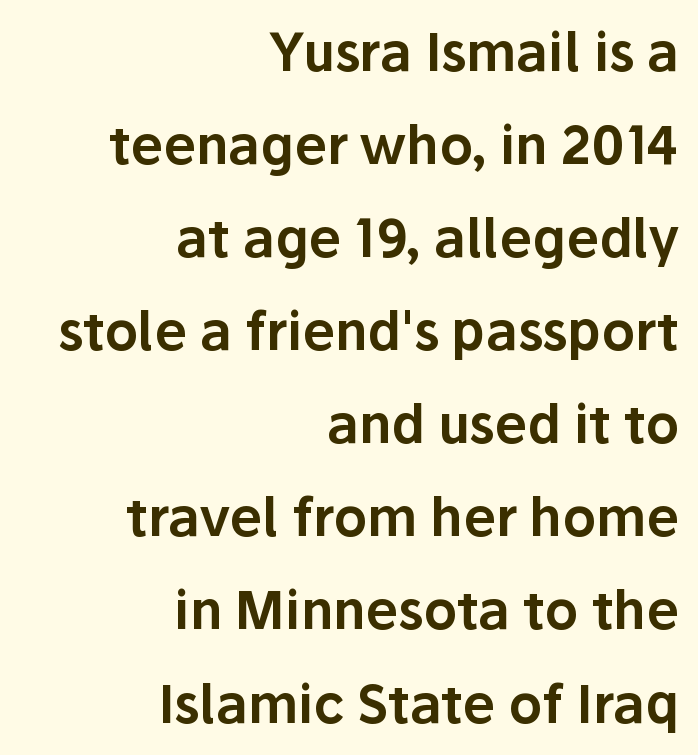
The image shows 52 px sans-serif type, upright; set right-aligned, line spacing 1.79x, normal letter spacing, not underlined; low stroke contrast and a medium x-height.
